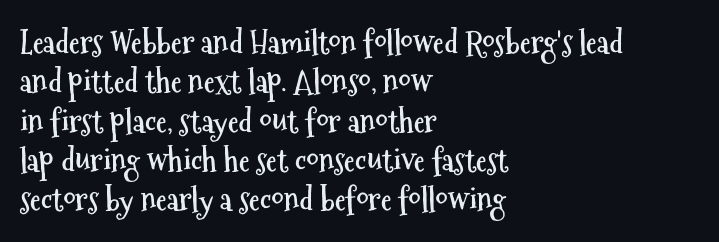
The image shows 31 px semibold, condensed sans-serif type, upright; set left-aligned, normal line spacing (1.27x), normal letter spacing, not underlined; medium stroke contrast and a medium x-height.
